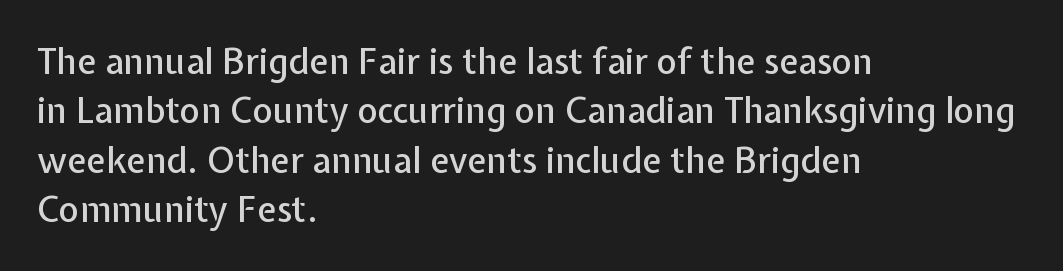
{"serif": "no", "italic": "no", "width": "normal", "stroke_contrast": "low", "x_height": "medium", "monospaced": "no", "underline": "no", "align": "left", "line_spacing": "normal", "line_spacing_ratio": 1.41, "letter_spacing": "normal", "letter_spacing_em": 0.0, "glyph_px": 35}
